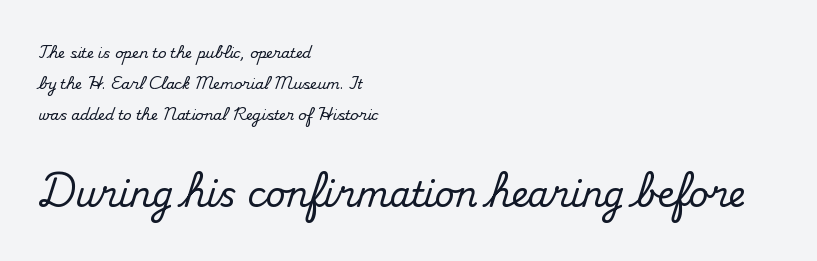
{"serif": "yes", "width": "normal", "stroke_contrast": "medium", "x_height": "small", "monospaced": "no", "underline": "no", "align": "left", "line_spacing": "loose", "line_spacing_ratio": 2.2, "letter_spacing": "normal", "letter_spacing_em": 0.0, "larger_block": "second", "size_ratio": 2.43, "glyph_px": 34}
